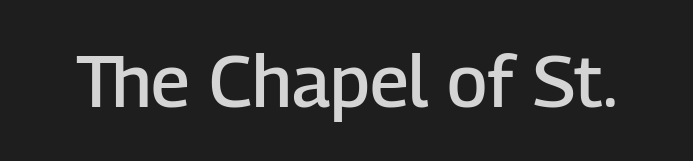
The lettering holds an erect, upright posture throughout. Check under the words: just untouched page. Observe the absence of serifs on each vertical stroke in this sample. Firm but not heavy-handed strokes: this text is semibold. Observe the ordinary spacing: letters are neighbours, not strangers. Each letter keeps its own natural width here, so spacing adapts to shape.
